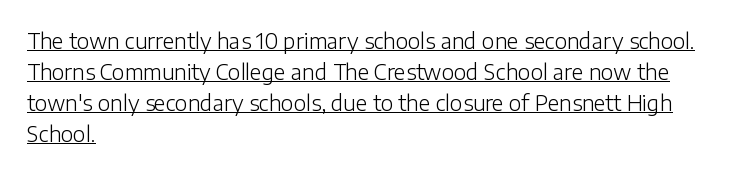
{"italic": "no", "bold": "no", "underline": "yes", "align": "left", "line_spacing": "normal", "line_spacing_ratio": 1.48, "letter_spacing": "normal", "letter_spacing_em": 0.0, "glyph_px": 21}
